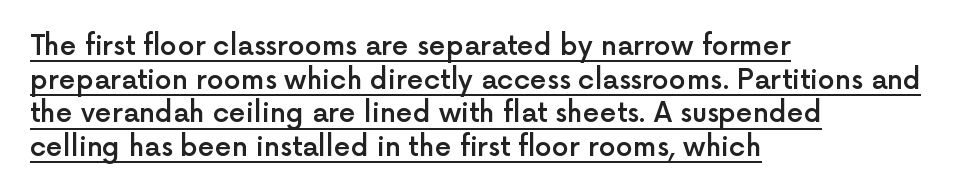
Q: Is the text bold? A: Semi-bold.
Q: Is the text italic (slanted)? A: No, it is upright.
Q: Is the text underlined? A: Yes.
Q: How is the paragraph aligned? A: Left-aligned.
Q: Is the spacing between letters normal or unusually wide? A: Normal.
Q: Is the spacing between lines tight, normal or loose? A: Normal.
